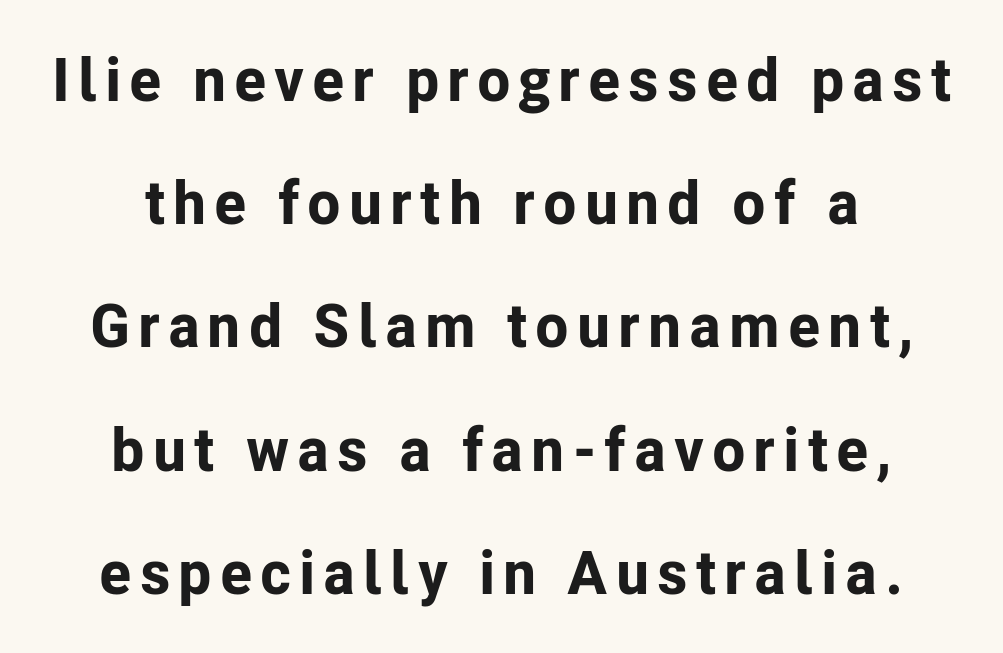
Every stem runs plumb, perpendicular to the baseline. Honestly, there is no underline to notice here at all. Do the characters align in a grid? No, the font is proportional. Leading is clearly above the norm, producing a sparse column. The type family on display is of the sans-serif kind. Thick stems and heavy bowls — unmistakably bold.
